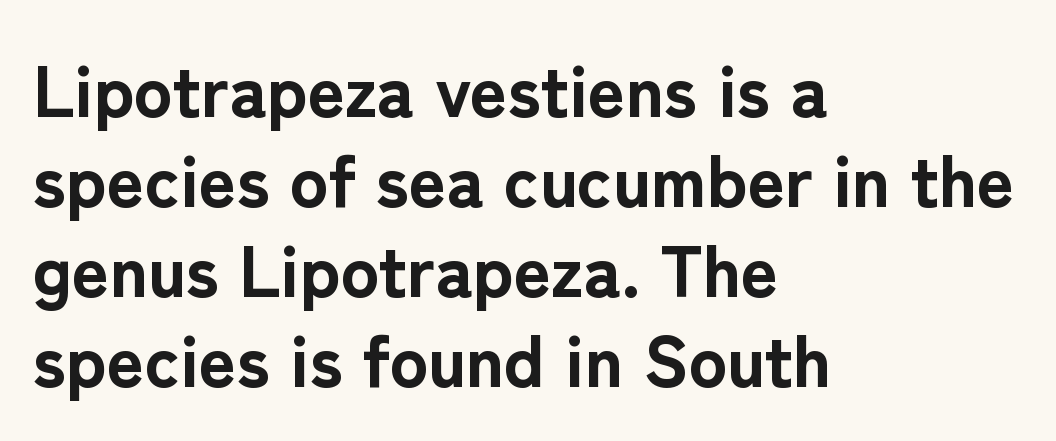
A classic flush-left, rag-right setting is used for this passage. Typesetter's note: full bold, strokes at maximum text heaviness. This rendering employs a face without finishing strokes, i.e., a sans-serif. The type is set solid horizontally, with unmodified tracking.
